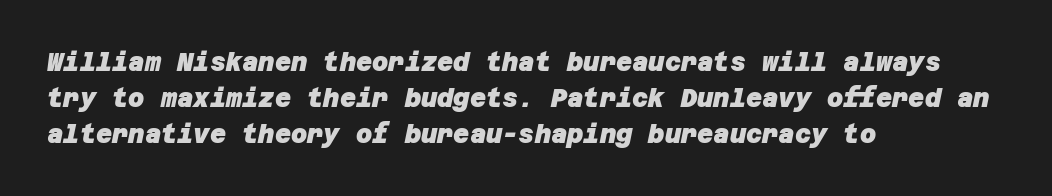
Look at the tracking — it's just the regular setting, nothing added. Honestly, the row spacing looks completely unremarkable. Plain, unruled lines of type. The compositor pushed each line to the left boundary. I'd describe the lettering as bold — thick and assertive.
